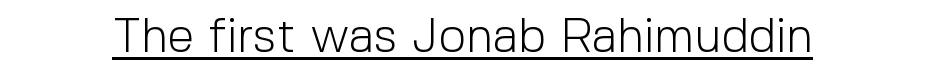
Q: Is the text bold? A: No.
Q: Is the text italic (slanted)? A: No, it is upright.
Q: Is the typeface a serif or a sans-serif typeface? A: Sans-serif.
Q: Is the text underlined? A: Yes.
Q: Is the spacing between letters normal or unusually wide? A: Normal.
Q: Width (condensed, normal, or wide)? A: Normal.
Q: x-height? A: Medium.
Q: Monospaced? A: No.
